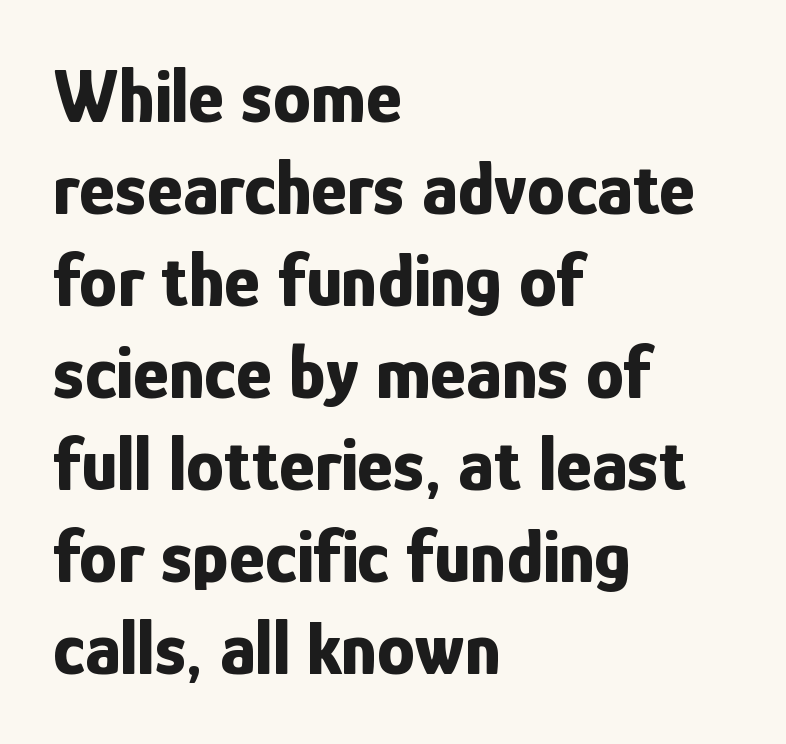
The image shows 76 px bold, condensed sans-serif type, upright; set left-aligned, line spacing 1.21x, normal letter spacing, not underlined; low stroke contrast and a medium x-height.
